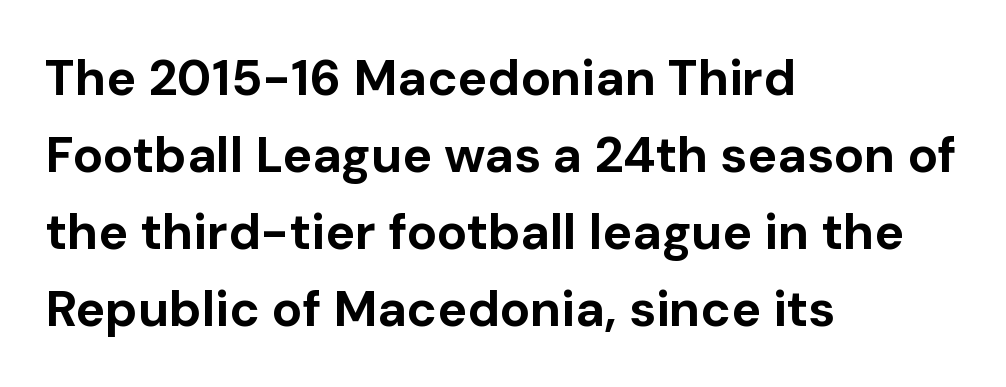
These lines keep a tight, regular rhythm from letter to letter. The characters display no serif detailing; their extremities are plain. Horizontal alignment here is leftward, the default for most running prose. This sample keeps an unexceptional amount of space between lines. The passage shown is emphatically bold.
